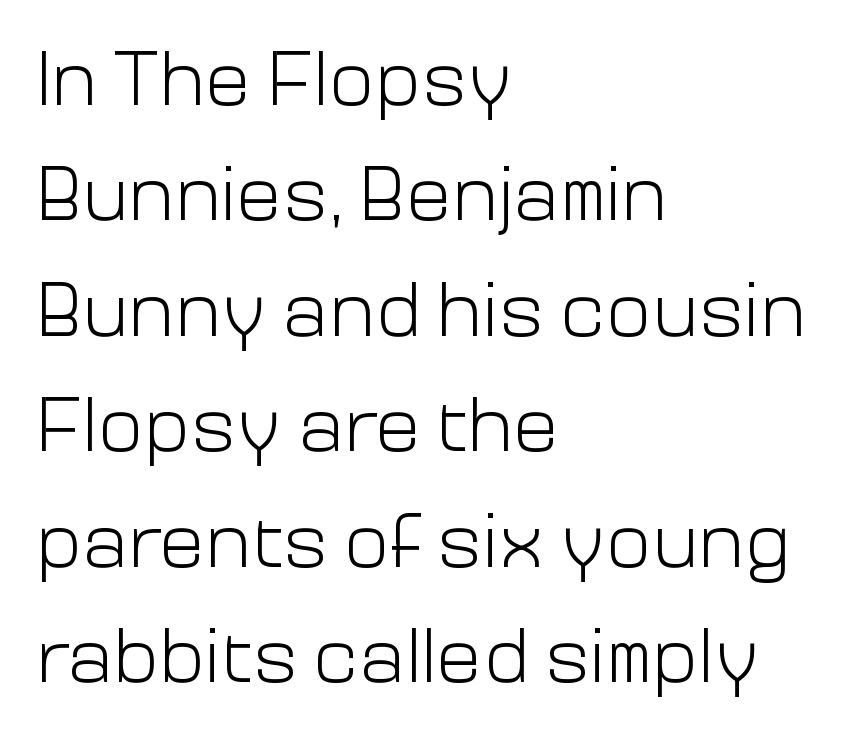
One-word summary of the alignment: left. The axis of the letterforms is exactly vertical. These lines are rendered in a variable-pitch font. The gaps between neighbouring characters are ordinary and unremarkable. The space directly below the letters is spotless.
